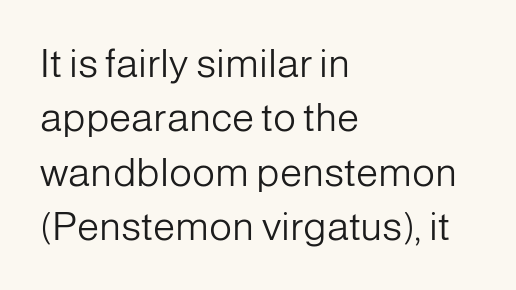
Q: Is the text bold? A: No.
Q: Is the text italic (slanted)? A: No, it is upright.
Q: Is the typeface a serif or a sans-serif typeface? A: Sans-serif.
Q: Is the text underlined? A: No.
Q: How is the paragraph aligned? A: Left-aligned.
Q: Is the spacing between letters normal or unusually wide? A: Normal.
Q: Is the spacing between lines tight, normal or loose? A: Normal.
Q: Width (condensed, normal, or wide)? A: Normal.
Q: Stroke contrast? A: Low.
Q: x-height? A: Medium.
Q: Monospaced? A: No.
